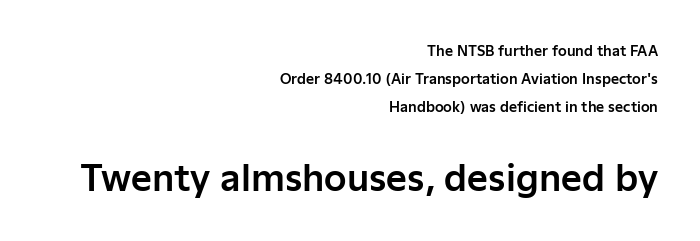
The image shows 36 px sans-serif type, upright; set right-aligned, loose line spacing (2.0x), normal letter spacing, not underlined; the second (bottom) block is 2.57x larger; low stroke contrast and a medium x-height.
